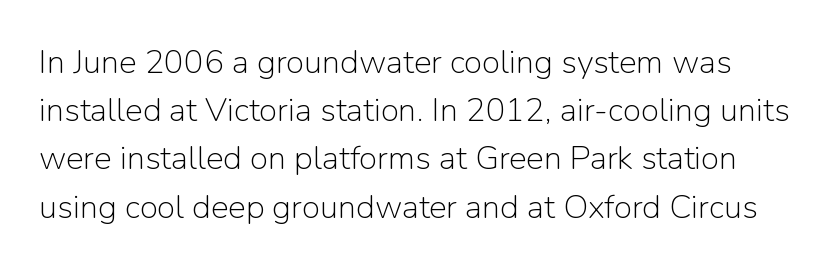
The image shows 33 px light sans-serif type, upright; set normal line spacing (1.46x), normal letter spacing, not underlined; low stroke contrast and a medium x-height.
